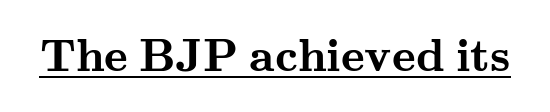
{"serif": "yes", "italic": "no", "bold": "yes", "weight": "semibold", "width": "wide", "stroke_contrast": "medium", "x_height": "small", "monospaced": "no", "underline": "yes", "letter_spacing": "normal", "letter_spacing_em": 0.0, "glyph_px": 45}
